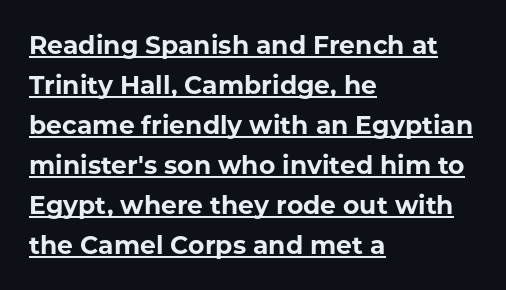
The image shows 25 px bold type, upright; set left-aligned, normal line spacing (1.6x), normal letter spacing, underlined.
